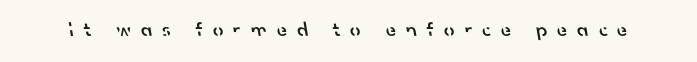
Descenders hang freely into open space. In terms of letterspacing, this is a distinctly airy, spread setting. The sample has been set in demibold, a notch under bold.
